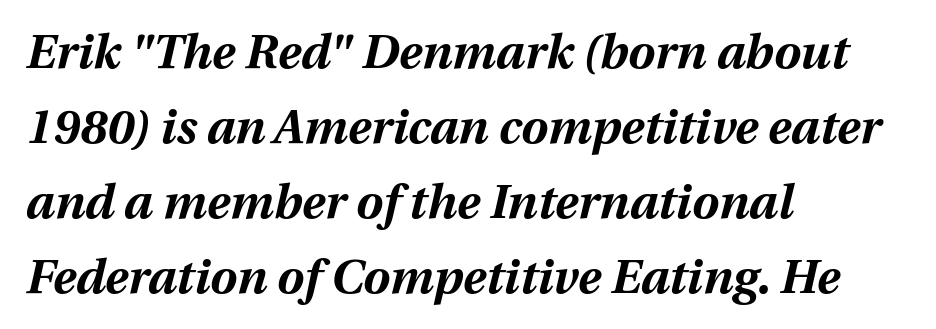
{"italic": "yes", "lean": "right", "slant_degrees": 12, "bold": "yes", "weight": "bold", "width": "normal", "stroke_contrast": "medium", "x_height": "medium", "monospaced": "no", "underline": "no", "align": "left", "line_spacing": "normal", "line_spacing_ratio": 1.56, "letter_spacing": "normal", "letter_spacing_em": 0.0, "glyph_px": 48}
